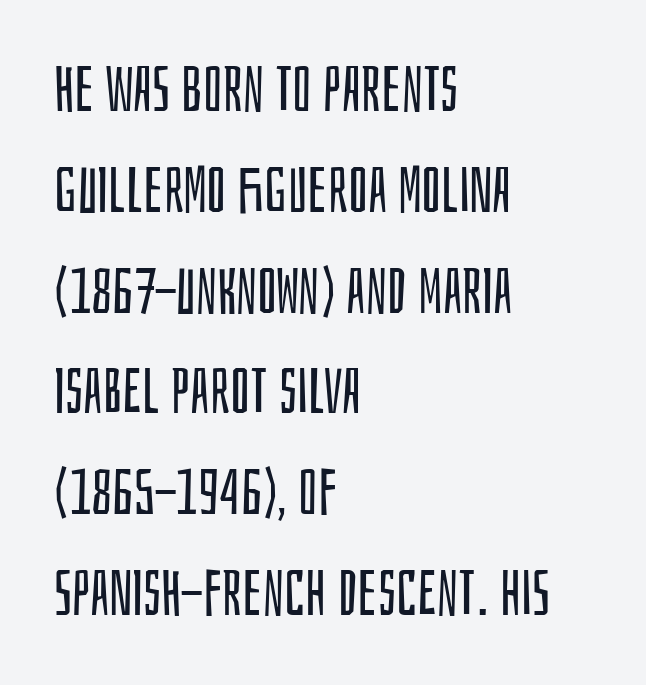
Q: Is the text bold? A: No.
Q: Is the text italic (slanted)? A: No, it is upright.
Q: Is the typeface a serif or a sans-serif typeface? A: Sans-serif.
Q: Is the text underlined? A: No.
Q: How is the paragraph aligned? A: Left-aligned.
Q: Is the spacing between letters normal or unusually wide? A: Normal.
Q: Is the spacing between lines tight, normal or loose? A: Normal.
Q: Width (condensed, normal, or wide)? A: Condensed.
Q: Stroke contrast? A: Low.
Q: x-height? A: Large.
Q: Monospaced? A: No.
